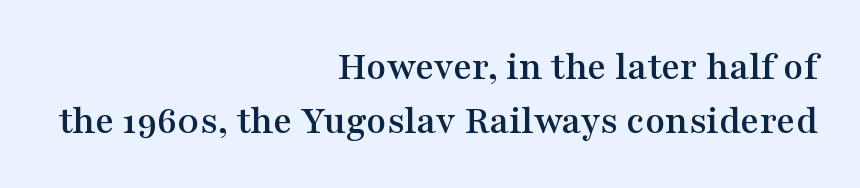
{"serif": "yes", "italic": "no", "width": "wide", "stroke_contrast": "medium", "x_height": "medium", "monospaced": "no", "underline": "no", "align": "right", "line_spacing": "normal", "line_spacing_ratio": 1.31, "letter_spacing": "normal", "letter_spacing_em": 0.0, "glyph_px": 41}
